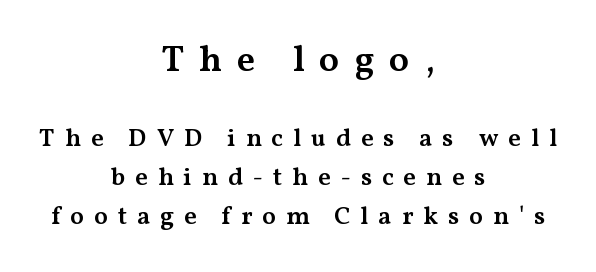
Caption: upper text group enlarged, lower text group reduced. Notice the strokes are somewhat thickened but not fully heavy: this is a semibold. Every row of glyphs is offset so its center matches the block's center. Plain, unruled lines of type. Quick note: not italic, upright. Letterform terminals end in serifs throughout the passage.
